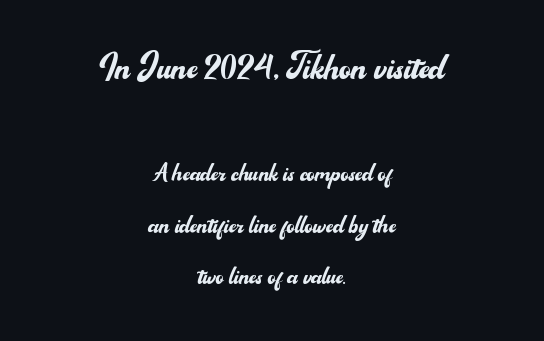
Observe the absence of serifs on each vertical stroke in this sample. Spacing verdict: proportional, widths tailored to each character. This sample is center-justified, so both line endings float freely. Look at the tracking — it's just the regular setting, nothing added. The letters look calm and open, with moderate or lighter stems.
